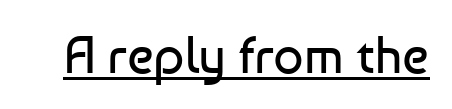
Q: Is the text bold? A: No.
Q: Is the text italic (slanted)? A: No, it is upright.
Q: Is the typeface a serif or a sans-serif typeface? A: Sans-serif.
Q: Is the text underlined? A: Yes.
Q: Is the spacing between letters normal or unusually wide? A: Normal.
Q: Width (condensed, normal, or wide)? A: Normal.
Q: Stroke contrast? A: Low.
Q: x-height? A: Medium.
Q: Monospaced? A: No.
